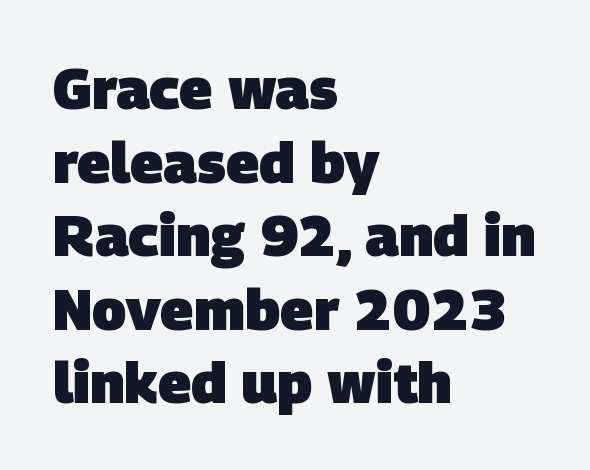
{"serif": "no", "bold": "yes", "weight": "heavy", "width": "normal", "stroke_contrast": "low", "x_height": "large", "monospaced": "no", "underline": "no", "align": "left", "line_spacing": "normal", "line_spacing_ratio": 1.29, "letter_spacing": "normal", "letter_spacing_em": 0.0, "glyph_px": 57}
